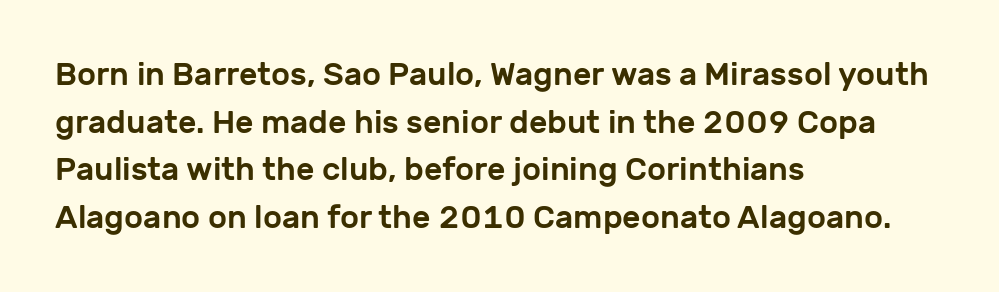
The image shows 32 px sans-serif type, upright; set left-aligned, normal line spacing (1.49x), normal letter spacing, not underlined; low stroke contrast and a medium x-height.
